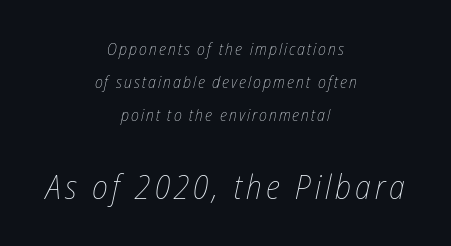
{"italic": "yes", "lean": "right", "slant_degrees": 12, "bold": "no", "weight": "thin", "width": "condensed", "stroke_contrast": "low", "x_height": "medium", "monospaced": "no", "underline": "no", "align": "center", "line_spacing": "loose", "line_spacing_ratio": 1.94, "larger_block": "second", "size_ratio": 2.0, "glyph_px": 34}
